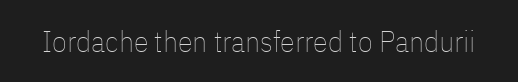
Q: Is the text bold? A: No.
Q: Is the text italic (slanted)? A: No, it is upright.
Q: Is the text underlined? A: No.
Q: Is the spacing between letters normal or unusually wide? A: Normal.
Q: Width (condensed, normal, or wide)? A: Condensed.
Q: Stroke contrast? A: Low.
Q: x-height? A: Medium.
Q: Monospaced? A: No.
